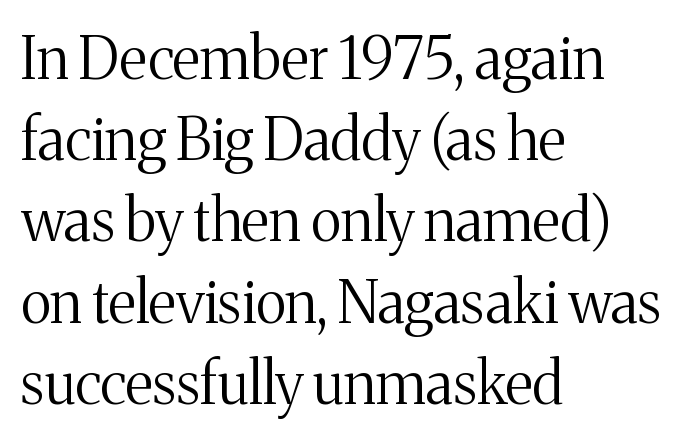
Serif or sans? Serif — the stroke terminals have little feet. Varying glyph widths throughout — classic text-font behaviour. The characters are drawn with everyday or finer stroke widths. A normal amount of white space separates one row of letters from the next. This is the regular roman posture of the typeface. No extra tracking has been applied to these lines.
